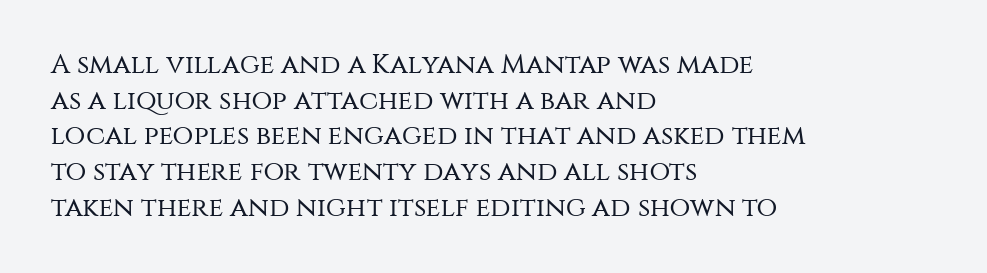
Notice how descenders clear the ascenders below comfortably — that's standard leading. Rule under the text: the space is simply empty. This rendering uses left alignment, leaving the right contour irregular. The type sits square on the baseline with zero lean. The font sits on the lighter half of the weight spectrum, regular included. The gaps between neighbouring characters are ordinary and unremarkable.
